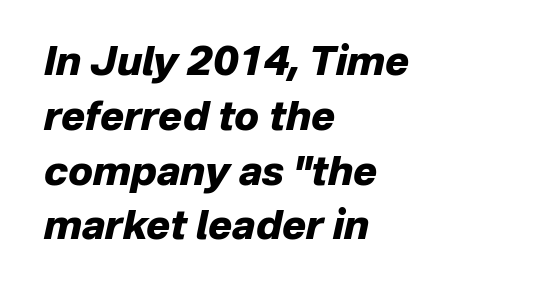
If you drew a line through each stem, it would be angled. Type without underlining. Looks like regular typesetting: each glyph gets only the width it needs. Vertically, the passage feels balanced, rows spaced as you'd expect.
